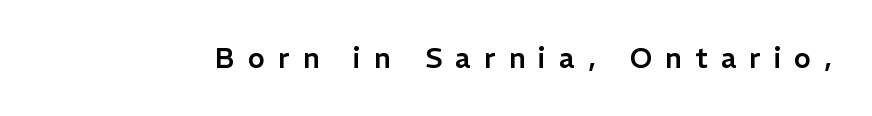
The image shows 28 px sans-serif type, upright; set unusually wide letter spacing (+0.47 em), not underlined; low stroke contrast and a medium x-height.
